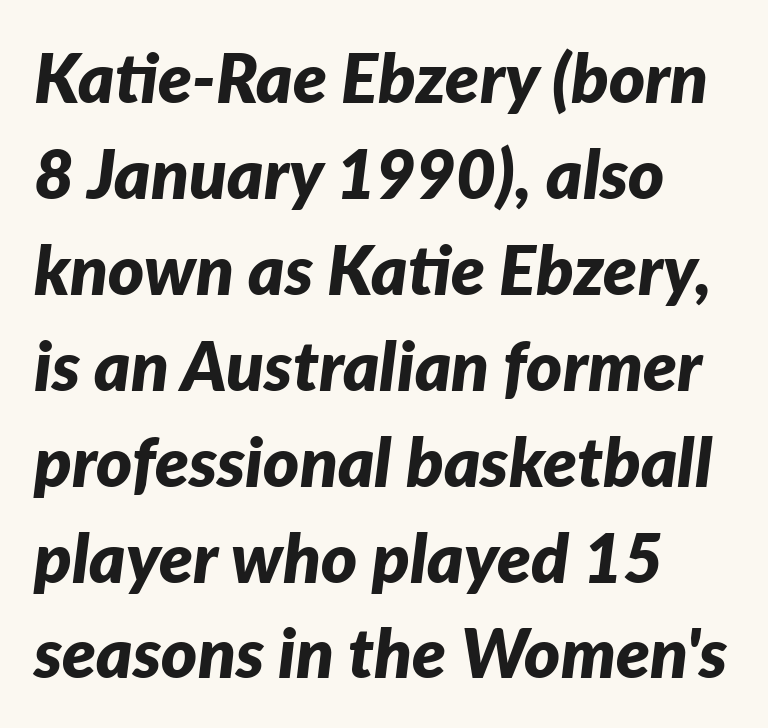
Students, observe: this is what conventionally led text looks like. Each letter keeps its own natural width here, so spacing adapts to shape. Just letters on the line, the space beneath them empty. These lines stack with their left ends in a neat column. The rendering uses a bold face; every stroke is thick and dark.
